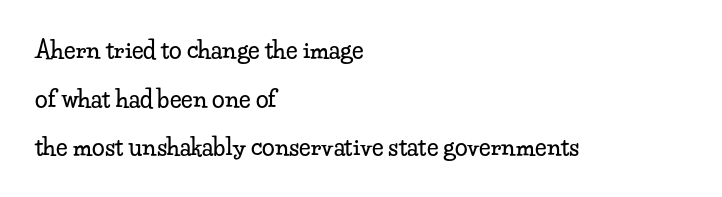
The image shows 23 px text type, upright; set left-aligned, loose line spacing (2.11x), normal letter spacing, not underlined.
